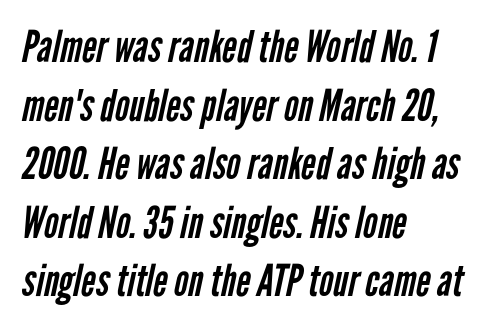
Q: Is the text bold? A: No.
Q: Is the typeface a serif or a sans-serif typeface? A: Sans-serif.
Q: Is the text underlined? A: No.
Q: How is the paragraph aligned? A: Left-aligned.
Q: Is the spacing between letters normal or unusually wide? A: Normal.
Q: Is the spacing between lines tight, normal or loose? A: Normal.
Q: Width (condensed, normal, or wide)? A: Condensed.
Q: Stroke contrast? A: Low.
Q: x-height? A: Medium.
Q: Monospaced? A: No.
